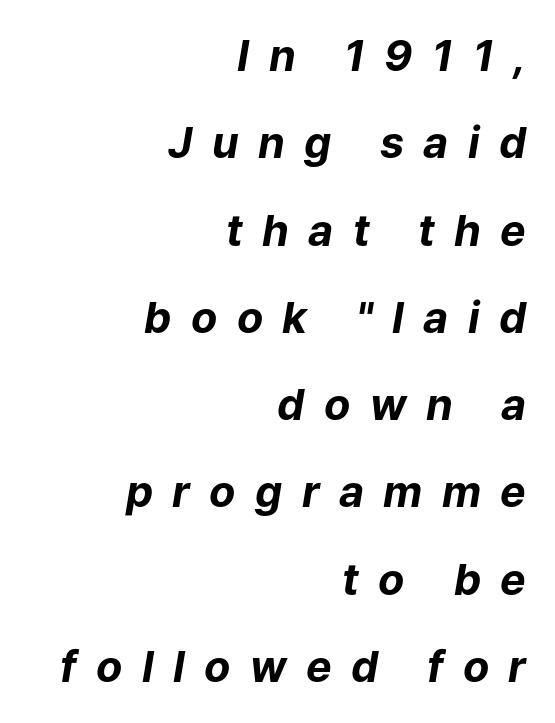
The image shows 43 px bold type, italic (leaning right); set right-aligned, loose line spacing (2.03x), unusually wide letter spacing (+0.45 em), not underlined; low stroke contrast and a medium x-height.
